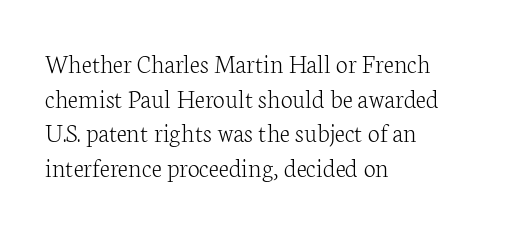
Q: Is the text bold? A: No.
Q: Is the text italic (slanted)? A: No, it is upright.
Q: Is the text underlined? A: No.
Q: How is the paragraph aligned? A: Left-aligned.
Q: Is the spacing between letters normal or unusually wide? A: Normal.
Q: Is the spacing between lines tight, normal or loose? A: Normal.
